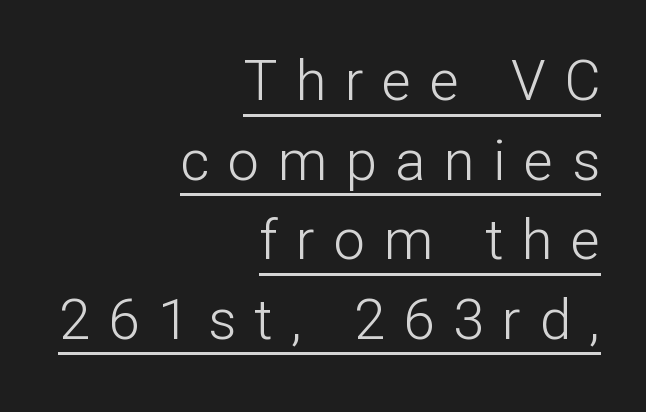
Looks like regular typesetting: each glyph gets only the width it needs. What's the leading like? Ordinary, nothing unusual. Nope, no serifs anywhere on these letters. Horizontal alignment here is rightward, an uncommon choice for prose. The typography opts for an upright posture over an oblique one.
